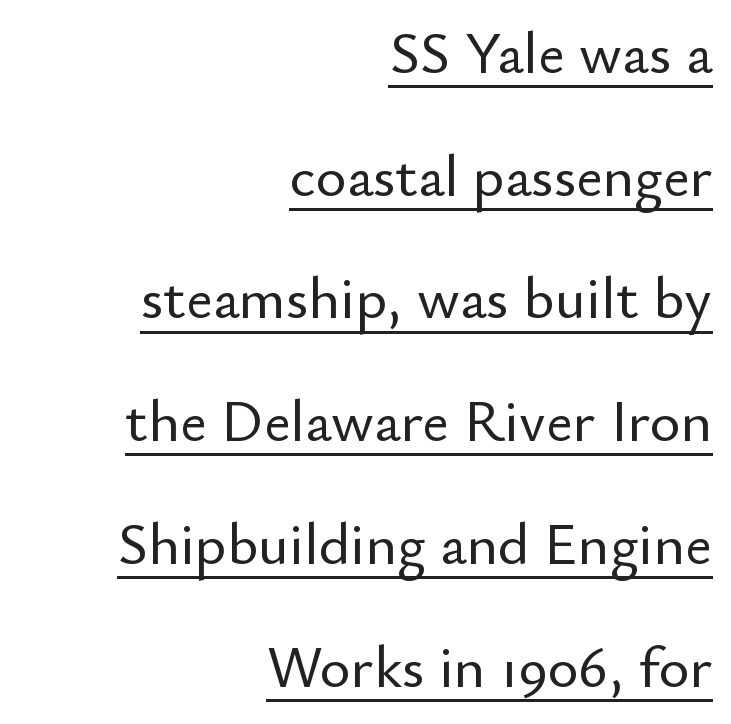
Caption: standard tracking, unaltered. The text was rendered using a sans face with plain stroke endings. A student would call this right alignment; a typographer would say flush right, rag left. This is underlined copy, the kind a proofreader might mark for attention.
